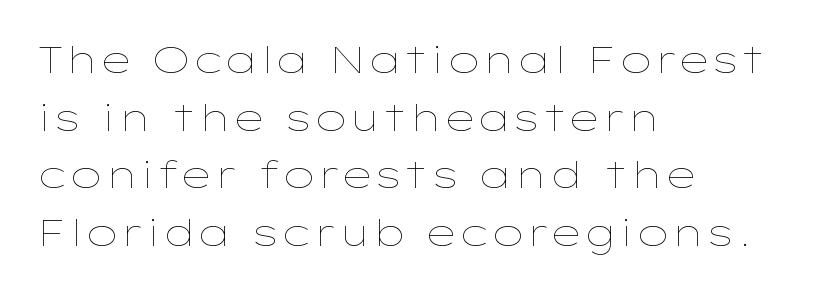
Q: Is the text bold? A: No.
Q: Is the text italic (slanted)? A: No, it is upright.
Q: Is the text underlined? A: No.
Q: How is the paragraph aligned? A: Left-aligned.
Q: Is the spacing between letters normal or unusually wide? A: Normal.
Q: Is the spacing between lines tight, normal or loose? A: Normal.
Q: Width (condensed, normal, or wide)? A: Wide.
Q: Stroke contrast? A: Low.
Q: x-height? A: Medium.
Q: Monospaced? A: No.
